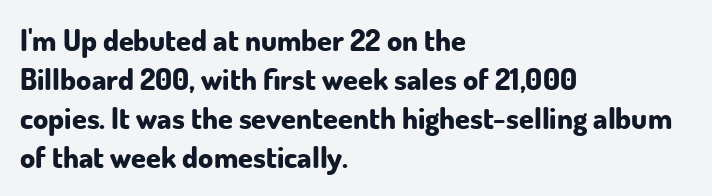
In terms of weight, the rendering is a true, heavy bold. The face used here is proportionally spaced, like ordinary book or web type. These lines stack with their left ends in a neat column. The foot of each line stays bare and open. Italic? Not at all — the glyphs are vertical. Leading matches the norm, producing a regular column.
